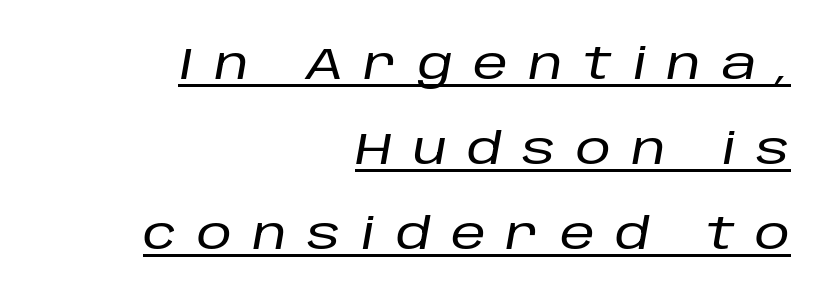
The letters advance in unequal steps, a hallmark of proportional type. The tracking jumps out immediately: characters are airy and widely separated. The whole block is typeset with a tilt. Every word sits above its own underline. The text block is weighted toward the right margin, trailing off unevenly leftward.
